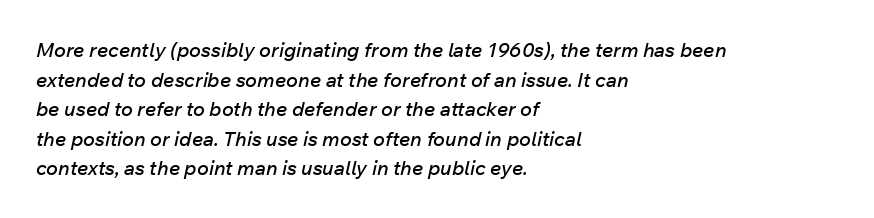
{"italic": "yes", "lean": "right", "slant_degrees": 12, "underline": "no", "align": "left", "line_spacing": "normal", "line_spacing_ratio": 1.48, "letter_spacing": "normal", "letter_spacing_em": 0.0, "glyph_px": 20}
